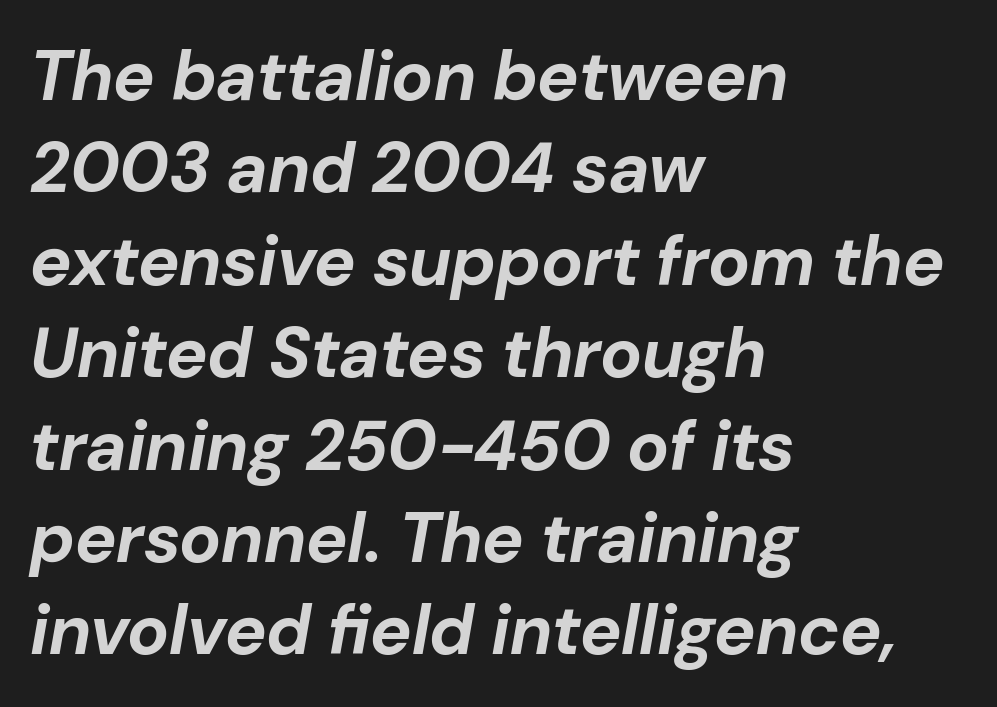
Heft: maximum for text — a bold. Tracking value appears to be zero — textbook default spacing. Does the lettering tilt? It does — this is italic. The baseline area is clear. The paragraph shown leans on its left margin. Quick note: interline space is typical.
